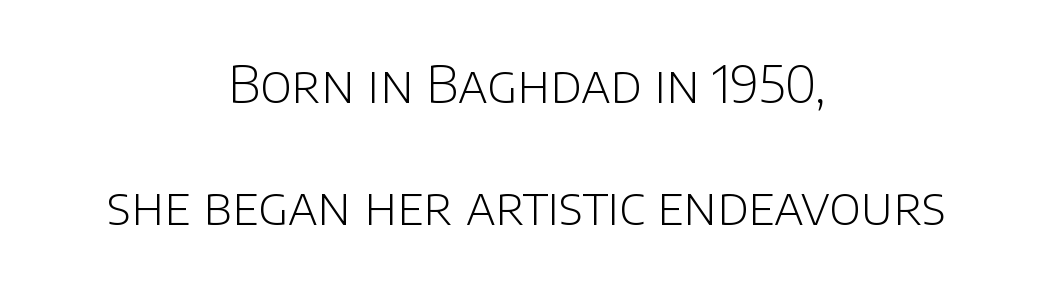
{"serif": "no", "italic": "no", "bold": "no", "weight": "light", "width": "normal", "stroke_contrast": "low", "x_height": "large", "monospaced": "no", "underline": "no", "align": "center", "line_spacing": "loose", "line_spacing_ratio": 2.34, "letter_spacing": "normal", "letter_spacing_em": 0.0, "glyph_px": 52}
